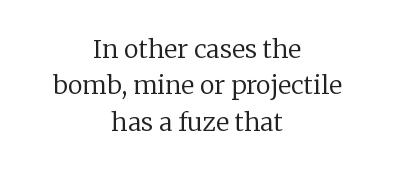
The image shows 25 px text type, upright; set centered, normal line spacing (1.46x), normal letter spacing, not underlined.
